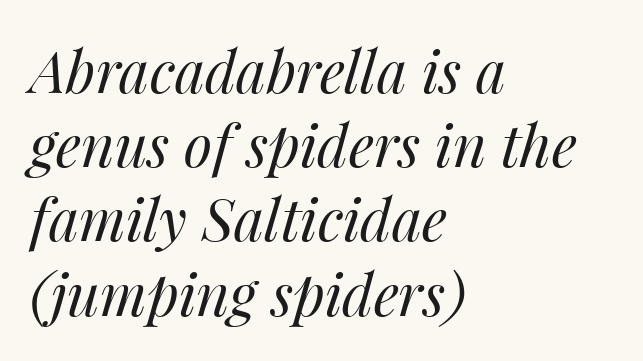
Q: Is the text bold? A: No.
Q: Is the text italic (slanted)? A: Yes, it leans right by about 14 degrees.
Q: Is the text underlined? A: No.
Q: How is the paragraph aligned? A: Left-aligned.
Q: Is the spacing between letters normal or unusually wide? A: Normal.
Q: Is the spacing between lines tight, normal or loose? A: Normal.
Q: Width (condensed, normal, or wide)? A: Normal.
Q: Stroke contrast? A: Medium.
Q: x-height? A: Medium.
Q: Monospaced? A: No.
